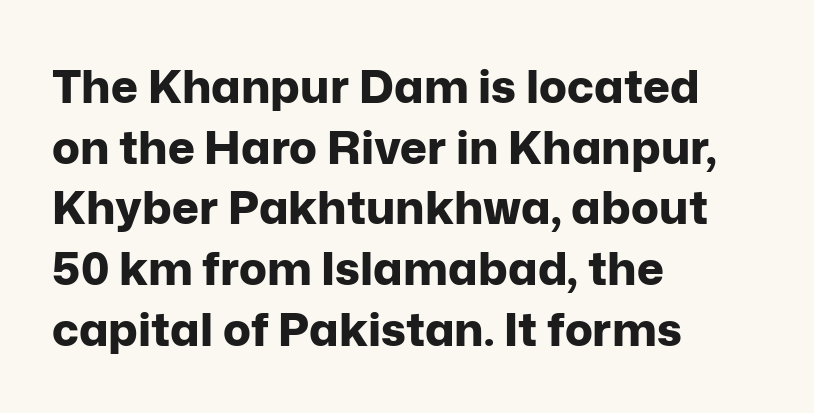
A bare baseline throughout the passage. No italicization has been applied; the sample stays upright. Classification — sans serif. Teacher's note: observe the even left margin — that is flush-left alignment. The designer left line spacing at the default.
